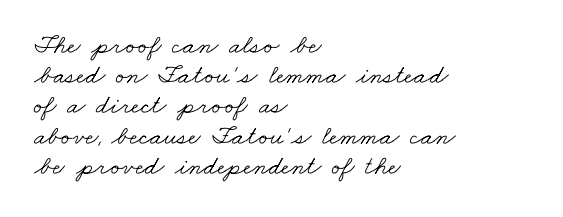
The image shows 27 px text type; set left-aligned, tight line spacing (1.12x), normal letter spacing, not underlined.
